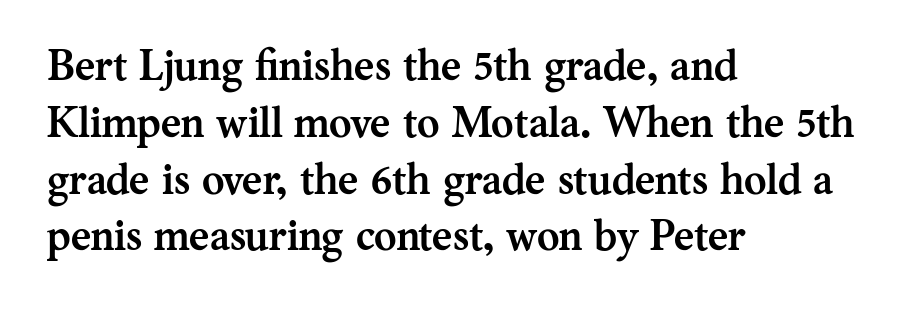
Q: Is the text bold? A: Yes.
Q: Is the text italic (slanted)? A: No, it is upright.
Q: Is the typeface a serif or a sans-serif typeface? A: Serif.
Q: Is the text underlined? A: No.
Q: How is the paragraph aligned? A: Left-aligned.
Q: Is the spacing between letters normal or unusually wide? A: Normal.
Q: Is the spacing between lines tight, normal or loose? A: Normal.
Q: Width (condensed, normal, or wide)? A: Normal.
Q: Stroke contrast? A: Medium.
Q: x-height? A: Medium.
Q: Monospaced? A: No.
